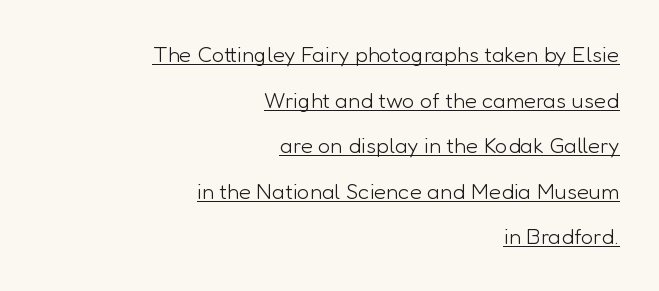
The rendered words wear a rule along their underside. If you drew a ruler down the right edge, every line would touch it. The lettering stays uniformly vertical, giving the passage a roman look. Baseline-to-baseline distance is far greater than the letter height.
